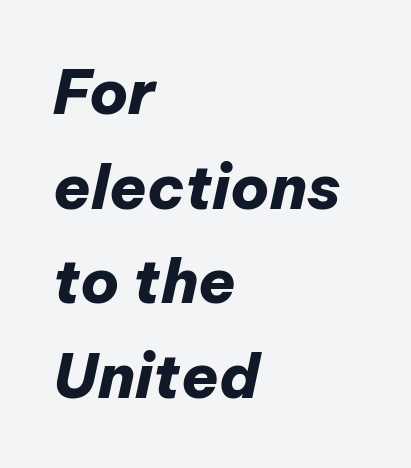
As a designer I'd log this as weight 700, bold. Regarding leading, the lines here are spaced in the standard way. The foot of each line stays bare and open. Observe the lean: these are italic letterforms. The type is set solid horizontally, with unmodified tracking. Note the varied advance widths — an 'i' is clearly narrower than an 'm'.
